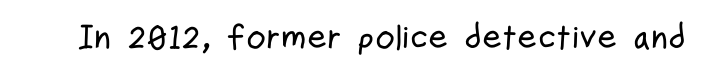
{"serif": "no", "italic": "no", "width": "condensed", "stroke_contrast": "low", "x_height": "medium", "monospaced": "no", "underline": "no", "letter_spacing": "normal", "letter_spacing_em": 0.0, "glyph_px": 34}
